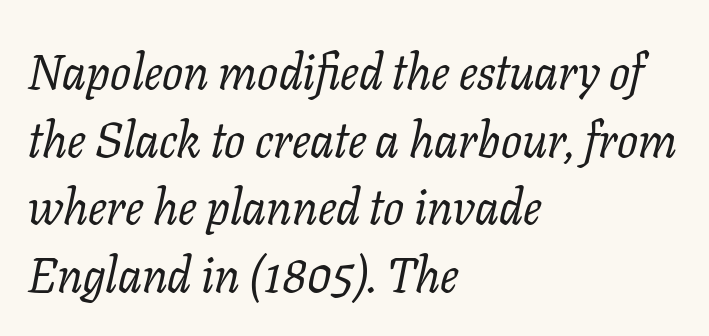
{"serif": "yes", "italic": "yes", "lean": "right", "slant_degrees": 11, "bold": "no", "weight": "regular", "width": "normal", "stroke_contrast": "low", "x_height": "medium", "monospaced": "no", "underline": "no", "align": "left", "line_spacing": "normal", "line_spacing_ratio": 1.38, "letter_spacing": "normal", "letter_spacing_em": 0.0, "glyph_px": 49}
